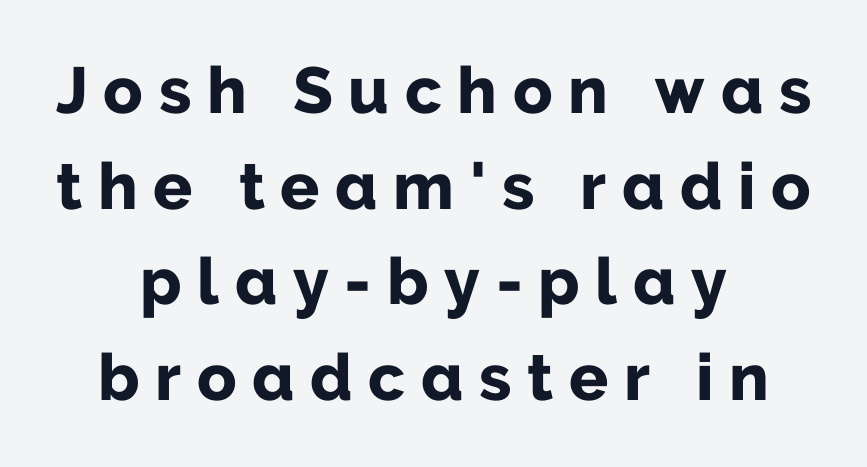
Q: Is the text bold? A: Yes.
Q: Is the text italic (slanted)? A: No, it is upright.
Q: Is the typeface a serif or a sans-serif typeface? A: Sans-serif.
Q: Is the text underlined? A: No.
Q: How is the paragraph aligned? A: Centered.
Q: Is the spacing between letters normal or unusually wide? A: Unusually wide.
Q: Is the spacing between lines tight, normal or loose? A: Normal.
Q: Width (condensed, normal, or wide)? A: Normal.
Q: Stroke contrast? A: Low.
Q: x-height? A: Medium.
Q: Monospaced? A: No.
